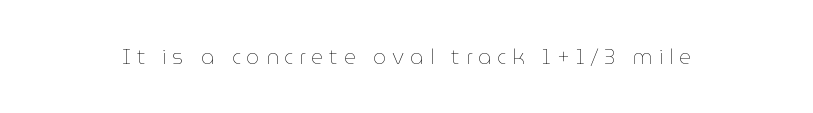
The image shows 21 px text type, upright; set unusually wide letter spacing (+0.28 em), not underlined.
